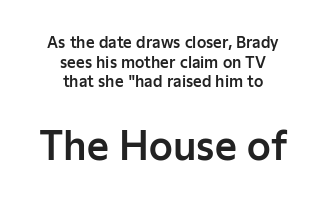
Q: Is the text italic (slanted)? A: No, it is upright.
Q: Is the typeface a serif or a sans-serif typeface? A: Sans-serif.
Q: Is the text underlined? A: No.
Q: How is the paragraph aligned? A: Centered.
Q: Is the spacing between letters normal or unusually wide? A: Normal.
Q: Is the spacing between lines tight, normal or loose? A: Normal.
Q: Which block of text is set in a larger size, the first (top) or the second (bottom)? A: The second (bottom) one.
Q: Width (condensed, normal, or wide)? A: Normal.
Q: Stroke contrast? A: Low.
Q: x-height? A: Medium.
Q: Monospaced? A: No.
